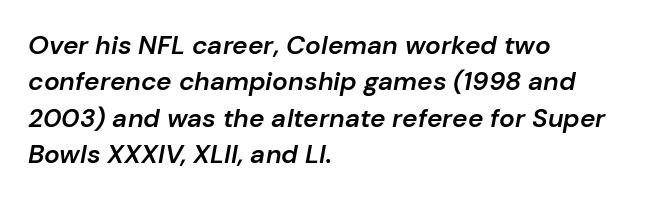
Q: Is the text bold? A: Semi-bold.
Q: Is the text italic (slanted)? A: Yes, it leans right by about 10 degrees.
Q: Is the text underlined? A: No.
Q: How is the paragraph aligned? A: Left-aligned.
Q: Is the spacing between letters normal or unusually wide? A: Normal.
Q: Is the spacing between lines tight, normal or loose? A: Normal.
